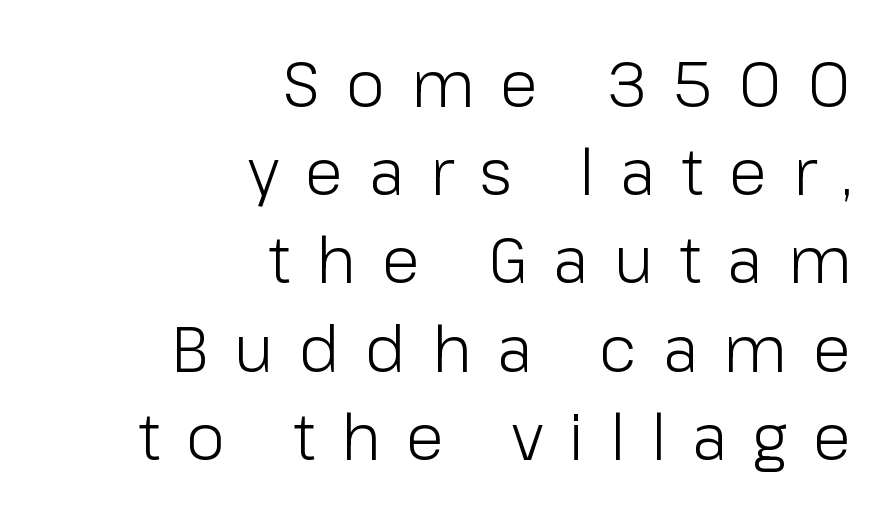
{"serif": "no", "italic": "no", "bold": "no", "weight": "light", "width": "normal", "stroke_contrast": "low", "x_height": "medium", "monospaced": "no", "underline": "no", "align": "right", "line_spacing": "normal", "line_spacing_ratio": 1.4, "letter_spacing": "wide", "letter_spacing_em": 0.41, "glyph_px": 63}
